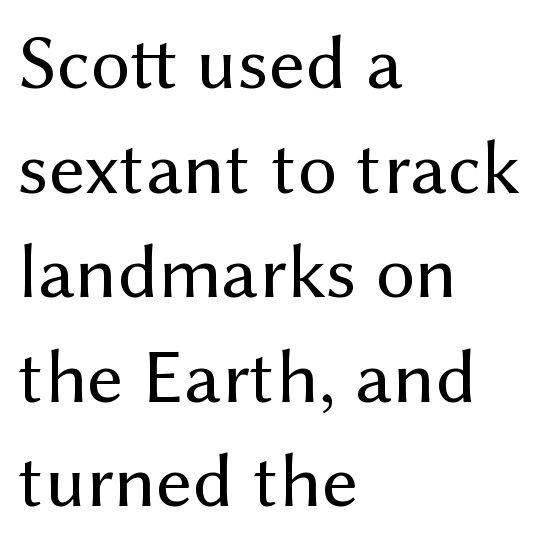
Weight: regular or lighter. Regarding serifs, this sample does without them. Words appear dense and cohesive because spacing is normal. Ascenders rise straight up at ninety degrees. Unmarked baselines from the first word to the last. Is this a fixed-width face? No — the glyphs have proportional, varying widths.
